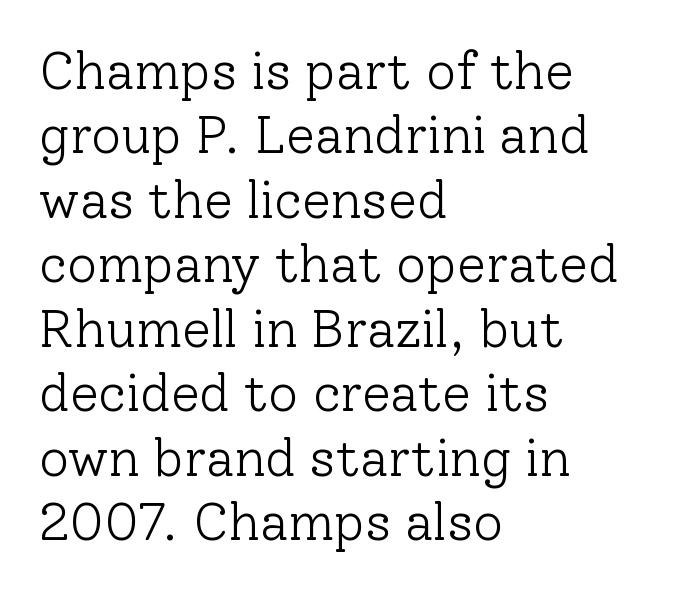
Q: Is the text bold? A: No.
Q: Is the text italic (slanted)? A: No, it is upright.
Q: Is the typeface a serif or a sans-serif typeface? A: Serif.
Q: Is the text underlined? A: No.
Q: How is the paragraph aligned? A: Left-aligned.
Q: Is the spacing between letters normal or unusually wide? A: Normal.
Q: Width (condensed, normal, or wide)? A: Normal.
Q: Stroke contrast? A: Low.
Q: x-height? A: Medium.
Q: Monospaced? A: No.
